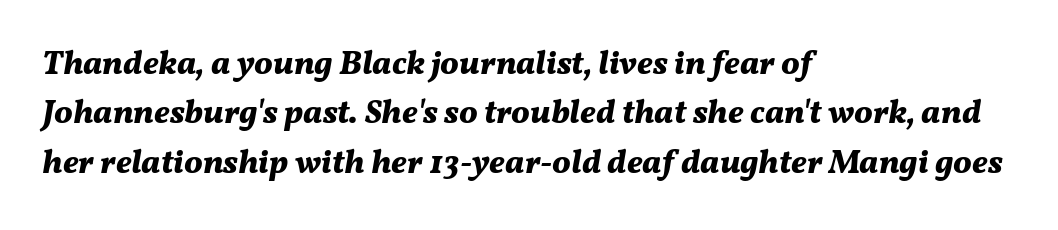
{"italic": "yes", "lean": "right", "slant_degrees": 11, "bold": "yes", "weight": "bold", "width": "normal", "stroke_contrast": "medium", "x_height": "medium", "monospaced": "no", "underline": "no", "align": "left", "line_spacing": "normal", "line_spacing_ratio": 1.5, "letter_spacing": "normal", "letter_spacing_em": 0.0, "glyph_px": 33}
